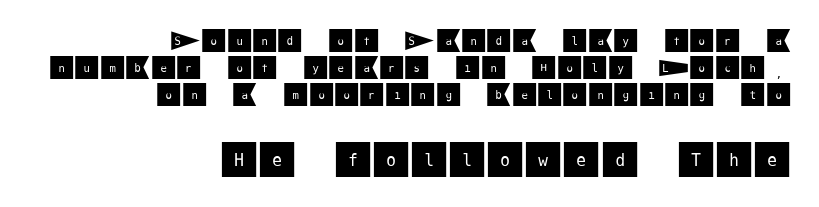
Q: Is the text italic (slanted)? A: No, it is upright.
Q: Is the typeface a serif or a sans-serif typeface? A: Sans-serif.
Q: Is the text underlined? A: No.
Q: How is the paragraph aligned? A: Right-aligned.
Q: Is the spacing between letters normal or unusually wide? A: Normal.
Q: Is the spacing between lines tight, normal or loose? A: Tight.
Q: Which block of text is set in a larger size, the first (top) or the second (bottom)? A: The second (bottom) one.
Q: Width (condensed, normal, or wide)? A: Normal.
Q: Stroke contrast? A: Medium.
Q: x-height? A: Large.
